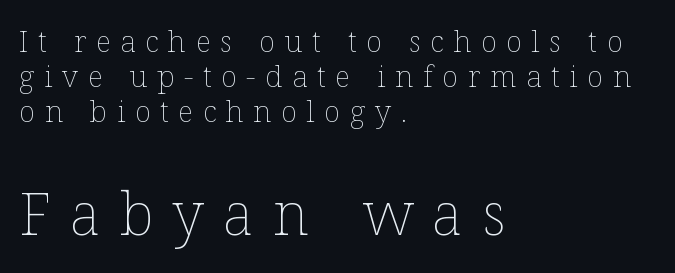
The image shows 59 px thin type, upright; set left-aligned, line spacing 1.17x, unusually wide letter spacing (+0.32 em), not underlined; the second (bottom) block is 1.97x larger; low stroke contrast and a medium x-height.
